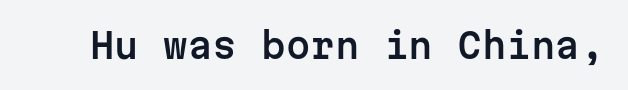
{"serif": "no", "italic": "no", "width": "normal", "stroke_contrast": "low", "x_height": "medium", "monospaced": "yes", "underline": "no", "letter_spacing": "normal", "letter_spacing_em": 0.0, "glyph_px": 35}
